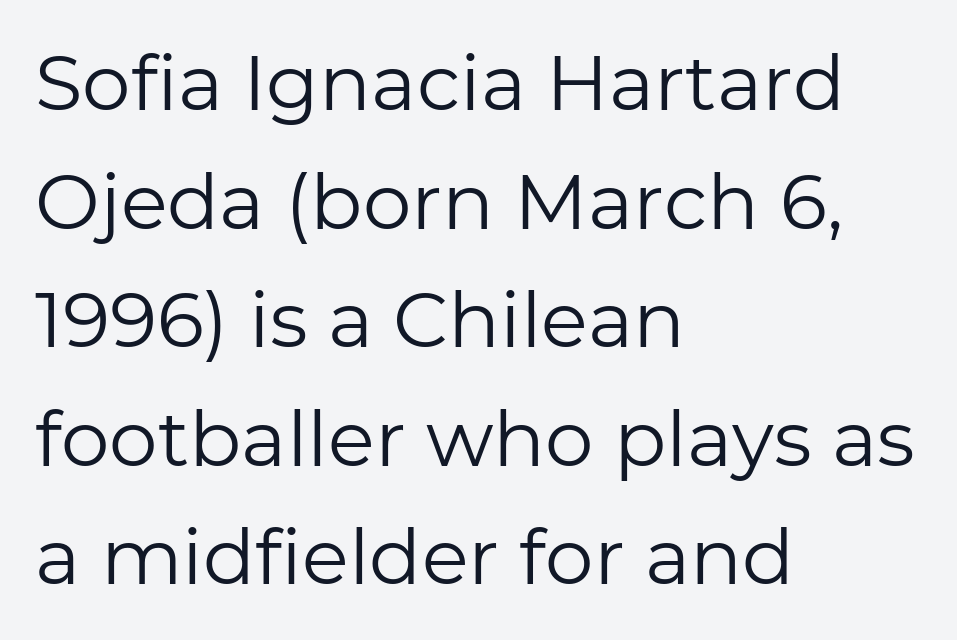
The image shows 77 px regular-weight sans-serif type, upright; set left-aligned, normal line spacing (1.54x), normal letter spacing, not underlined; low stroke contrast and a medium x-height.
